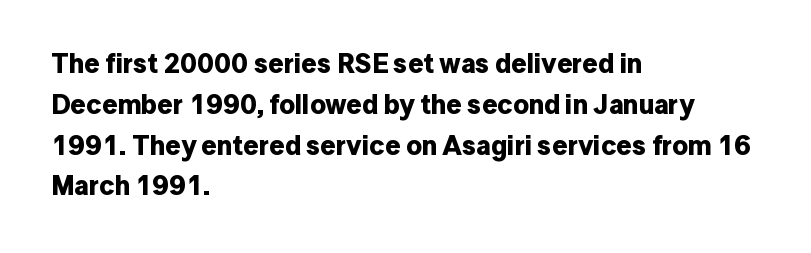
Q: Is the text bold? A: Yes.
Q: Is the text italic (slanted)? A: No, it is upright.
Q: Is the text underlined? A: No.
Q: How is the paragraph aligned? A: Left-aligned.
Q: Is the spacing between letters normal or unusually wide? A: Normal.
Q: Is the spacing between lines tight, normal or loose? A: Normal.
